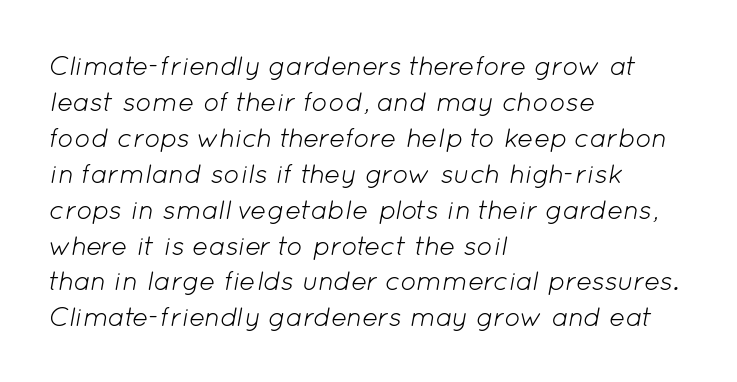
The face used here is rendered with its standard letterfit. Think standard paragraph weight, or any step lighter than that. The lines sit at an ordinary, default distance from one another. This sample is left-justified, so line endings fall wherever the words run out. The specimen omits any rule beneath the text block's lines. The letters are slanted; this is an italic face.
